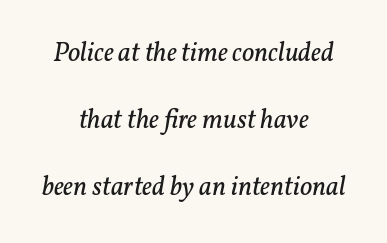
The image shows 27 px text type, italic (leaning right); set centered, loose line spacing (2.49x), normal letter spacing, not underlined.
